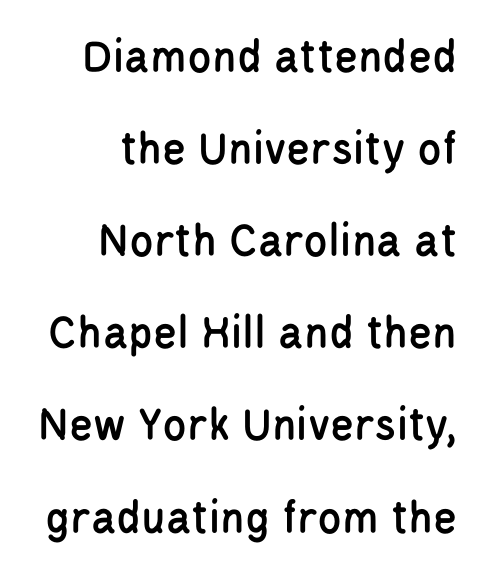
You could not count columns in this text — the font is proportionally spaced. Honestly, the letter spacing is just normal — you wouldn't notice it. Nothing sits at the stroke ends, so this counts as sans-serif. In terms of posture, this sample is upright. Underlining? Definitely not there.
